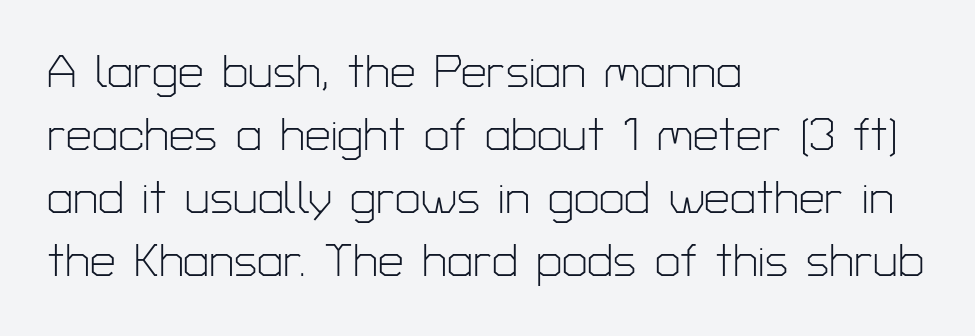
Q: Is the text bold? A: No.
Q: Is the text italic (slanted)? A: No, it is upright.
Q: Is the typeface a serif or a sans-serif typeface? A: Sans-serif.
Q: Is the text underlined? A: No.
Q: How is the paragraph aligned? A: Left-aligned.
Q: Is the spacing between letters normal or unusually wide? A: Normal.
Q: Is the spacing between lines tight, normal or loose? A: Normal.
Q: Width (condensed, normal, or wide)? A: Normal.
Q: Stroke contrast? A: Low.
Q: x-height? A: Medium.
Q: Monospaced? A: No.
